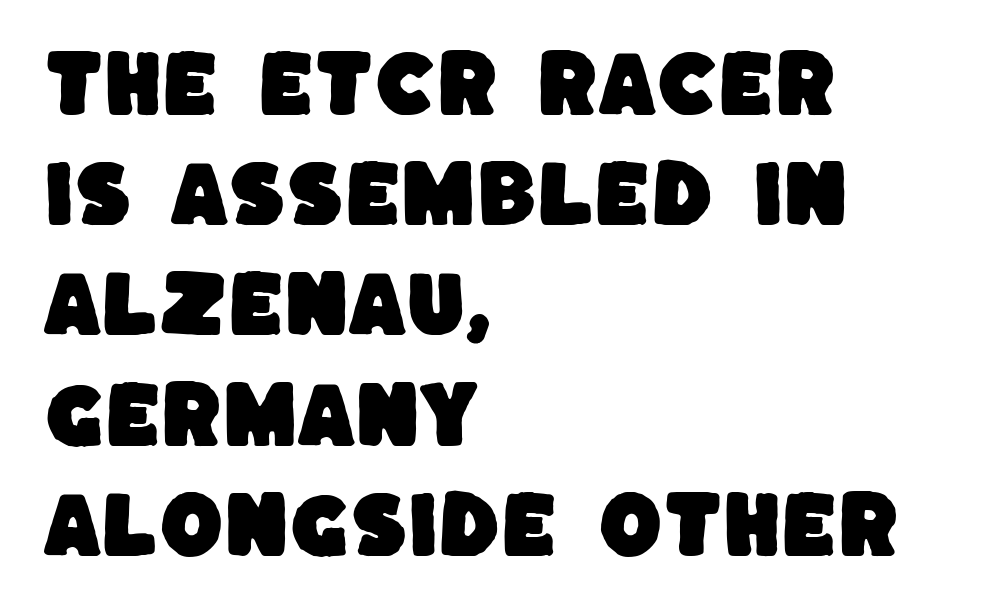
This is sans-serif lettering, the kind often seen on screens and signage. Only glyphs here, with clear space below each row. Visually the block forms a straight wall on the left and a jagged coastline on the right. Tracking value appears to be zero — textbook default spacing. Summary of vertical rhythm: regular, with standard interline spacing. Proportional: the letters do not fall into vertical columns.
